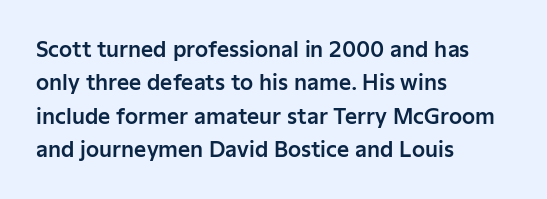
The image shows 21 px text type, upright; set left-aligned, normal line spacing (1.59x), normal letter spacing, not underlined.
